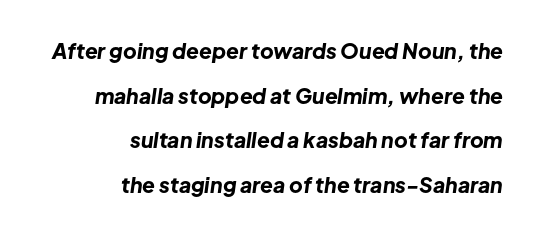
The image shows 21 px bold type, italic (leaning right); set right-aligned, loose line spacing (2.13x), normal letter spacing, not underlined.
